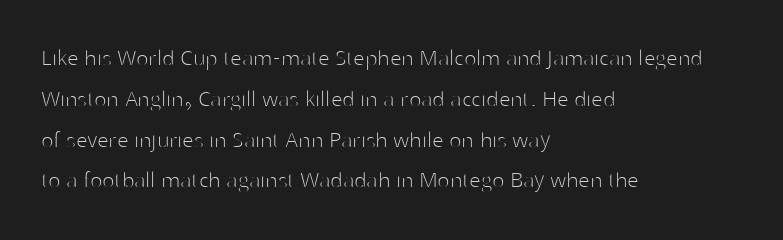
{"italic": "no", "bold": "no", "underline": "no", "align": "left", "line_spacing": "normal", "line_spacing_ratio": 1.57, "letter_spacing": "normal", "letter_spacing_em": 0.0, "glyph_px": 26}
